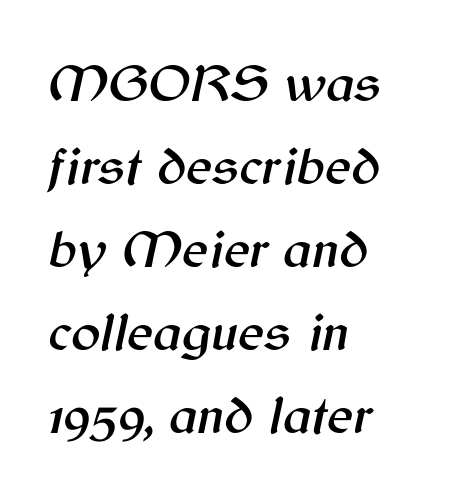
{"italic": "yes", "lean": "right", "slant_degrees": 12, "width": "normal", "stroke_contrast": "medium", "x_height": "medium", "monospaced": "no", "underline": "no", "align": "left", "line_spacing": "normal", "line_spacing_ratio": 1.51, "letter_spacing": "normal", "letter_spacing_em": 0.0, "glyph_px": 55}
